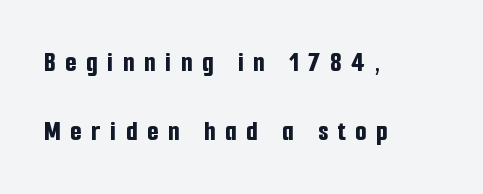
The image shows 29 px bold, condensed sans-serif type, upright; set left-aligned, loose line spacing (2.38x), unusually wide letter spacing (+0.34 em), not underlined; low stroke contrast and a medium x-height.
